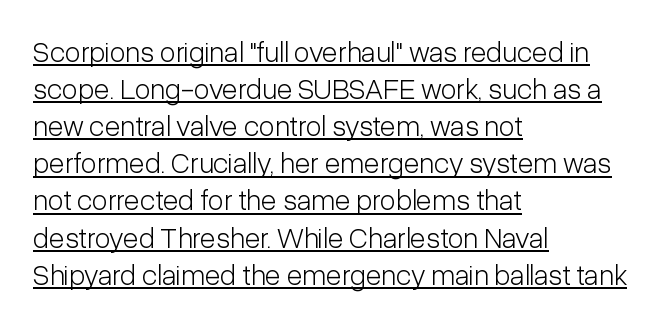
{"serif": "no", "italic": "no", "bold": "no", "weight": "light", "width": "condensed", "stroke_contrast": "low", "x_height": "medium", "monospaced": "no", "underline": "yes", "align": "left", "line_spacing": "normal", "line_spacing_ratio": 1.28, "letter_spacing": "normal", "letter_spacing_em": 0.0, "glyph_px": 29}
